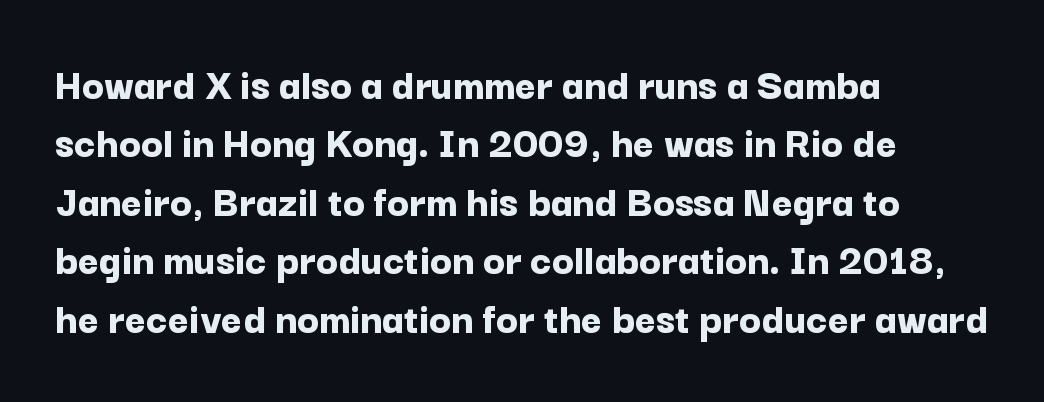
The image shows 45 px bold sans-serif type, upright; set left-aligned, normal line spacing (1.3x), normal letter spacing, not underlined; low stroke contrast and a medium x-height.
